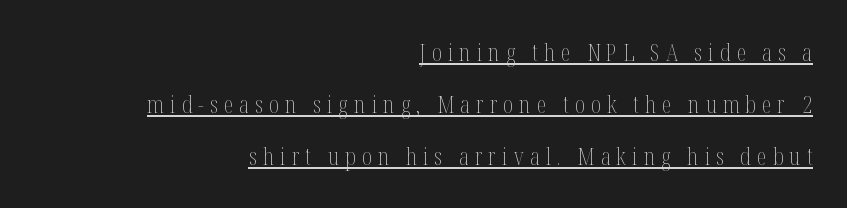
Heaviness? Minimal to ordinary, like unemphasized prose. A student would call this right alignment; a typographer would say flush right, rag left. A typesetter would mark this as roman, not italic. The tracking reads as deliberately expanded to a designer's eye. Horizontal bands of white between lines are thick stripes.
